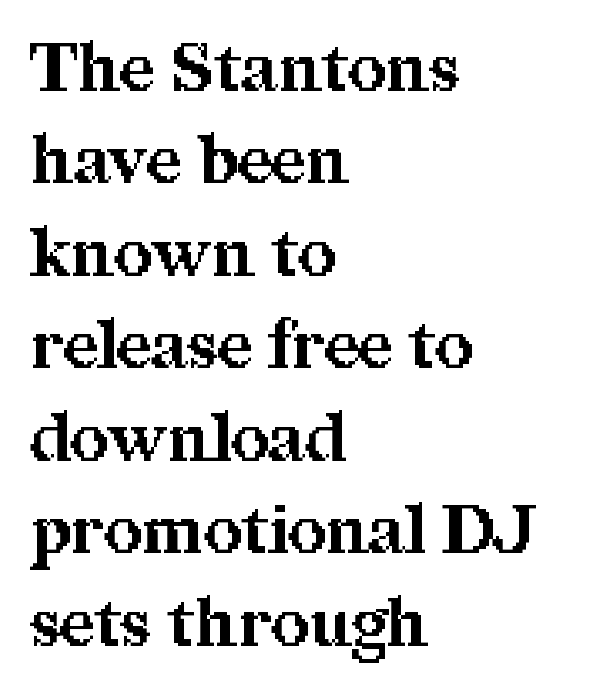
The image shows 67 px bold serif type, upright; set left-aligned, normal line spacing (1.38x), normal letter spacing, not underlined; medium stroke contrast and a medium x-height.
